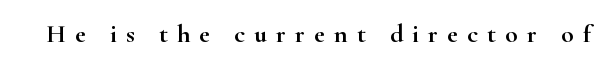
{"italic": "no", "underline": "no", "letter_spacing": "wide", "letter_spacing_em": 0.35, "glyph_px": 26}
